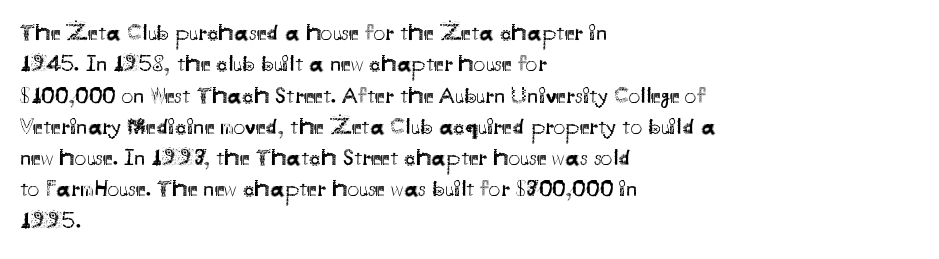
The image shows 23 px text type, upright; set left-aligned, normal line spacing (1.36x), normal letter spacing, not underlined.
